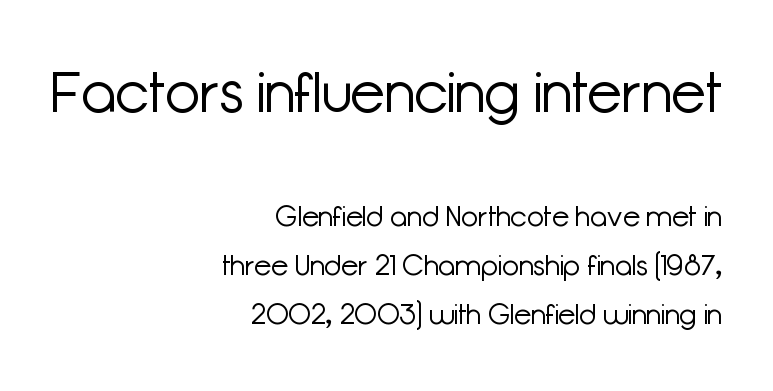
{"serif": "no", "italic": "no", "bold": "no", "weight": "light", "width": "normal", "stroke_contrast": "low", "x_height": "medium", "monospaced": "no", "underline": "no", "align": "right", "line_spacing_ratio": 1.75, "letter_spacing": "normal", "letter_spacing_em": 0.0, "larger_block": "first", "size_ratio": 2.04, "glyph_px": 57}
